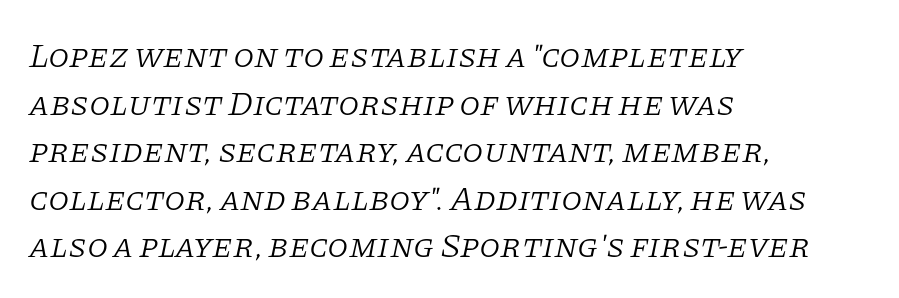
The image shows 34 px light serif type, italic (leaning right); set left-aligned, normal line spacing (1.4x), normal letter spacing, not underlined; low stroke contrast and a large x-height.
